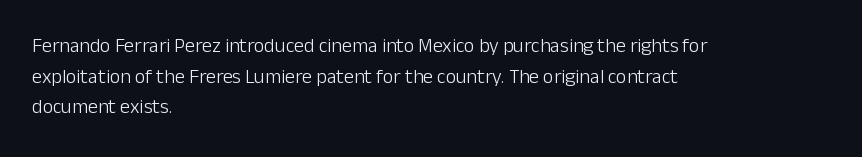
If you drew a line through each stem, it would be perfectly vertical. Students, observe: this is what conventionally led text looks like. Alignment: flush left. Decoration check: the copy has no underline.
